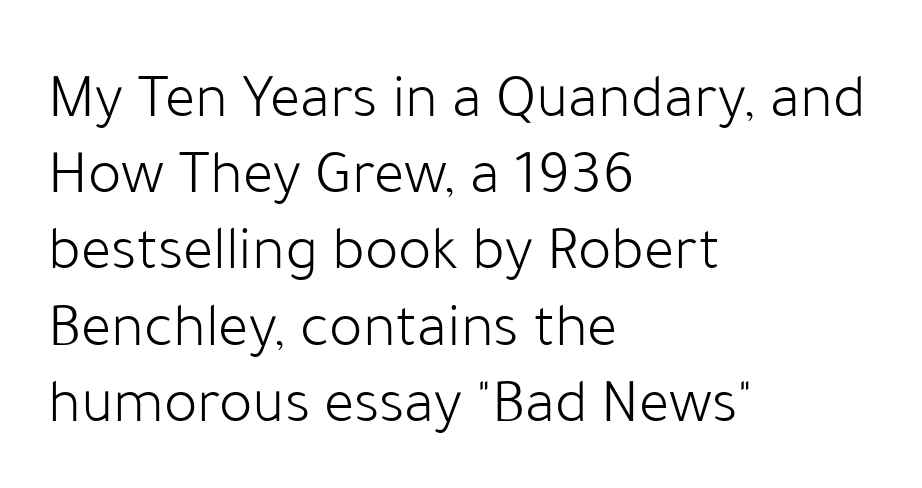
The image shows 63 px light sans-serif type, upright; set left-aligned, line spacing 1.21x, normal letter spacing, not underlined; low stroke contrast and a medium x-height.
